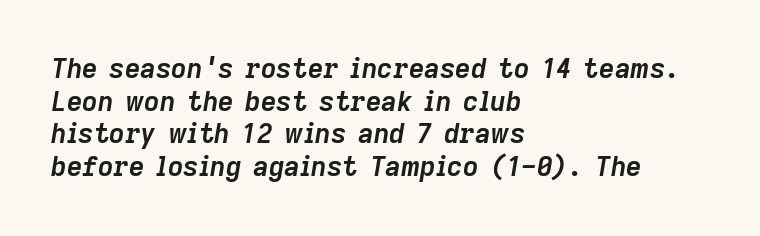
Q: Is the text bold? A: Yes.
Q: Is the text italic (slanted)? A: Yes, it leans right by about 9 degrees.
Q: Is the text underlined? A: No.
Q: How is the paragraph aligned? A: Left-aligned.
Q: Is the spacing between letters normal or unusually wide? A: Normal.
